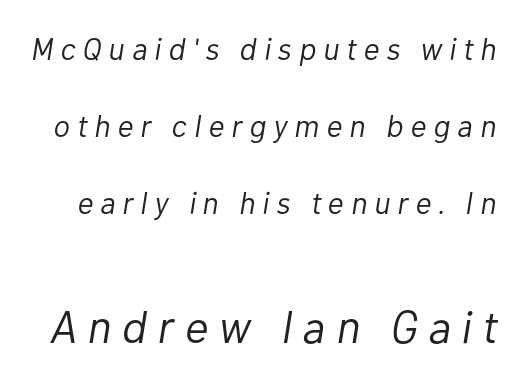
Q: Is the text bold? A: No.
Q: Is the text italic (slanted)? A: Yes, it leans right by about 10 degrees.
Q: Is the text underlined? A: No.
Q: Is the spacing between letters normal or unusually wide? A: Unusually wide.
Q: Is the spacing between lines tight, normal or loose? A: Loose.
Q: Which block of text is set in a larger size, the first (top) or the second (bottom)? A: The second (bottom) one.
Q: Width (condensed, normal, or wide)? A: Normal.
Q: Stroke contrast? A: Low.
Q: x-height? A: Medium.
Q: Monospaced? A: No.
